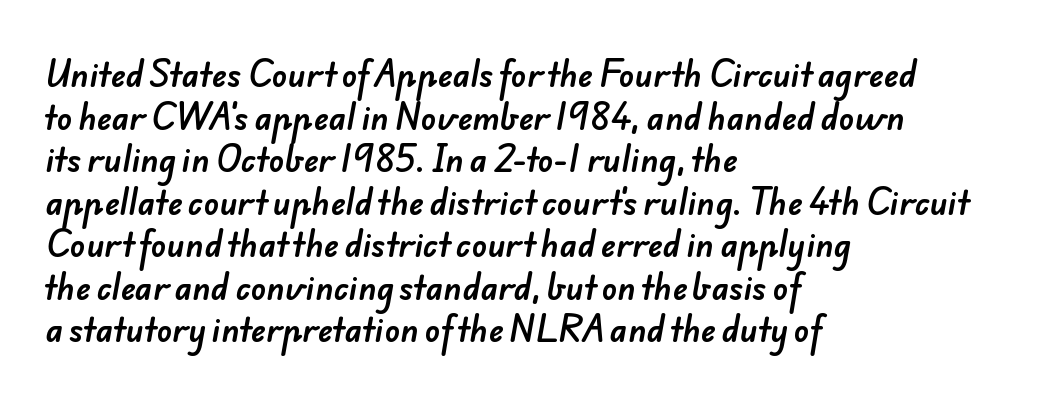
The image shows 32 px sans-serif type; set left-aligned, normal line spacing (1.33x), normal letter spacing, not underlined; low stroke contrast and a small x-height.
